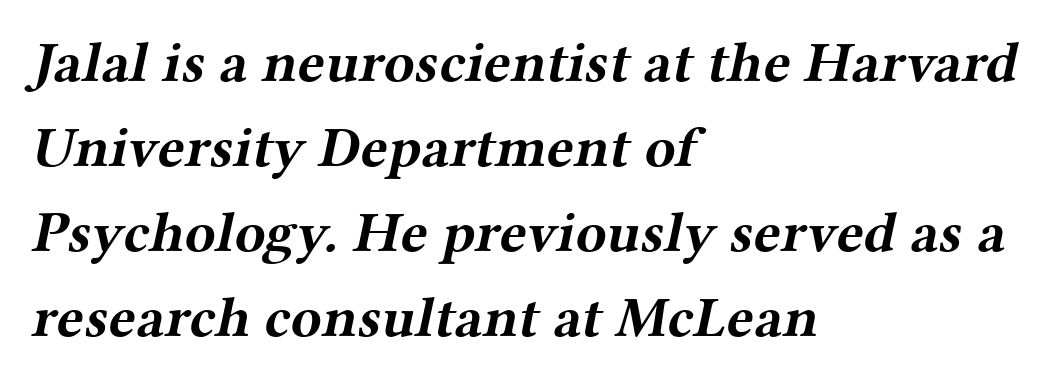
Q: Is the text bold? A: Yes.
Q: Is the typeface a serif or a sans-serif typeface? A: Serif.
Q: Is the text underlined? A: No.
Q: How is the paragraph aligned? A: Left-aligned.
Q: Is the spacing between letters normal or unusually wide? A: Normal.
Q: Is the spacing between lines tight, normal or loose? A: Normal.
Q: Width (condensed, normal, or wide)? A: Wide.
Q: Stroke contrast? A: Medium.
Q: x-height? A: Medium.
Q: Monospaced? A: No.
